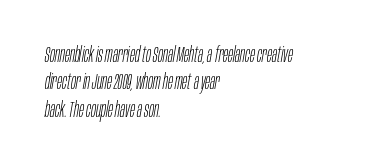
The area under the type is left untouched. Observe the ordinary spacing: letters are neighbours, not strangers. The ragged edge is on the right, which tells us the setting is flush left. The letters are slanted; this is an italic face. On a weight scale, this lands at 450 or below.
